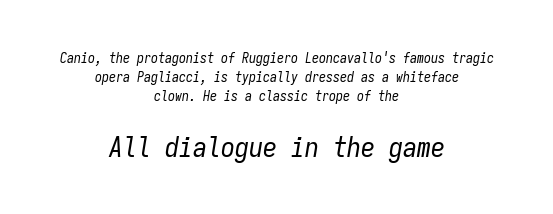
The image shows 28 px regular-weight, condensed type, italic (leaning right), monospaced; set centered, normal line spacing (1.37x), normal letter spacing, not underlined; the second (bottom) block is 2.0x larger; low stroke contrast and a medium x-height.
